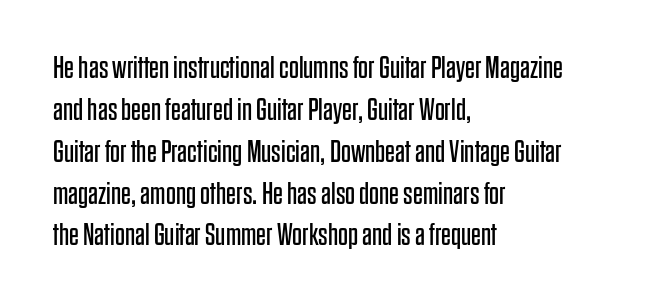
Q: Is the text bold? A: No.
Q: Is the text italic (slanted)? A: No, it is upright.
Q: Is the typeface a serif or a sans-serif typeface? A: Sans-serif.
Q: Is the text underlined? A: No.
Q: How is the paragraph aligned? A: Left-aligned.
Q: Is the spacing between letters normal or unusually wide? A: Normal.
Q: Is the spacing between lines tight, normal or loose? A: Normal.
Q: Width (condensed, normal, or wide)? A: Condensed.
Q: Stroke contrast? A: Low.
Q: x-height? A: Large.
Q: Monospaced? A: No.
